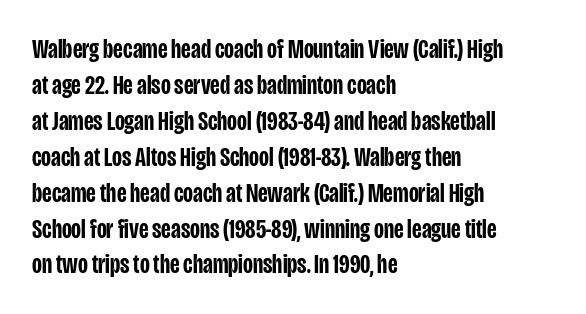
The image shows 27 px text type, upright; set left-aligned, normal line spacing (1.33x), normal letter spacing, not underlined.
